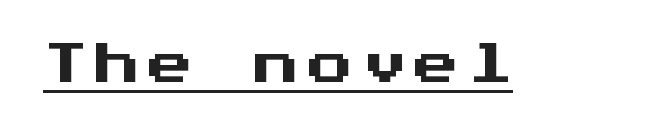
The image shows 45 px sans-serif type, upright, monospaced; set underlined; medium stroke contrast and a medium x-height.
